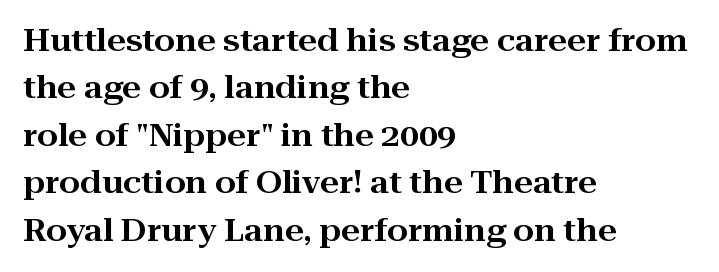
Q: Is the text italic (slanted)? A: No, it is upright.
Q: Is the typeface a serif or a sans-serif typeface? A: Serif.
Q: Is the text underlined? A: No.
Q: How is the paragraph aligned? A: Left-aligned.
Q: Is the spacing between letters normal or unusually wide? A: Normal.
Q: Is the spacing between lines tight, normal or loose? A: Normal.
Q: Width (condensed, normal, or wide)? A: Wide.
Q: Stroke contrast? A: High.
Q: x-height? A: Medium.
Q: Monospaced? A: No.
